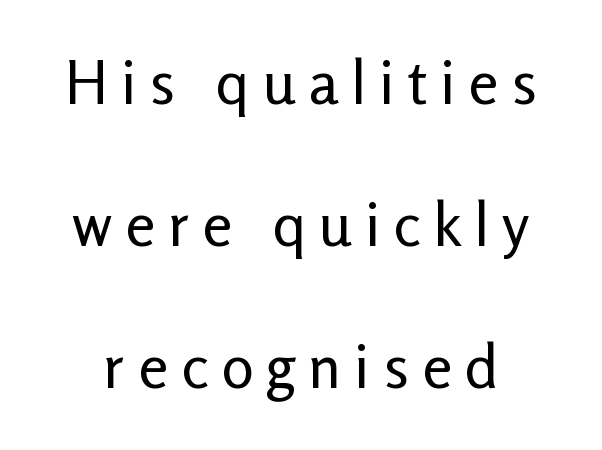
{"serif": "no", "italic": "no", "bold": "no", "weight": "regular", "width": "normal", "stroke_contrast": "low", "x_height": "medium", "monospaced": "no", "underline": "no", "line_spacing": "loose", "line_spacing_ratio": 2.33, "letter_spacing": "wide", "letter_spacing_em": 0.21, "glyph_px": 61}
